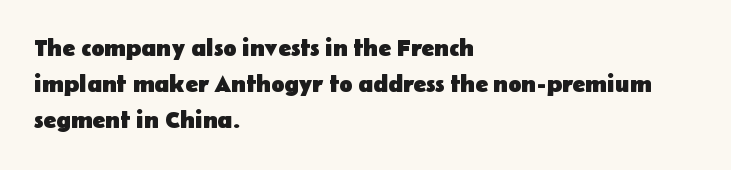
Italic: no, the glyphs are upright roman. Reading down the column, the eye jumps a familiar distance to each next line. Each row of text sits above clean, open space. Chunky letters — that's bold for sure.
